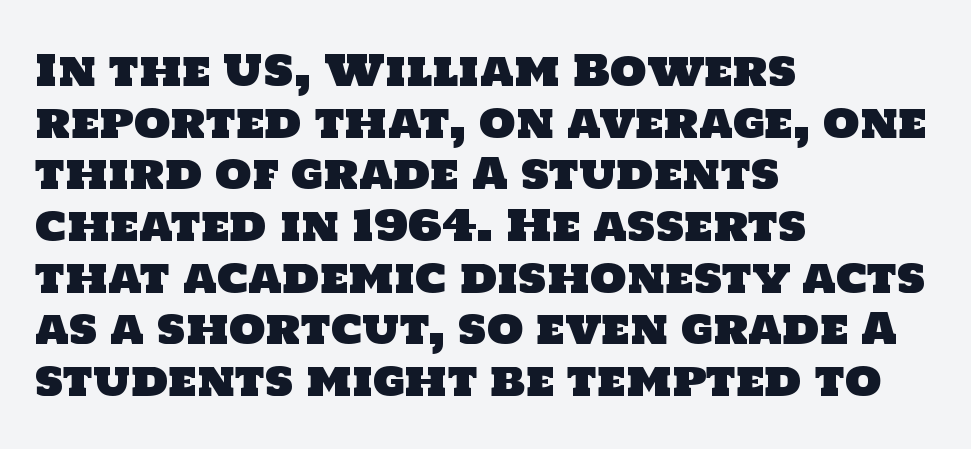
The image shows 42 px sans-serif type; set left-aligned, line spacing 1.23x, normal letter spacing, not underlined; low stroke contrast and a large x-height.
